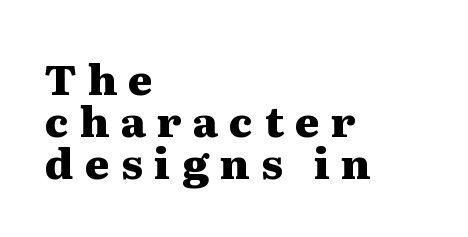
{"serif": "yes", "italic": "no", "bold": "yes", "weight": "heavy", "width": "wide", "stroke_contrast": "medium", "x_height": "medium", "monospaced": "no", "underline": "no", "align": "left", "line_spacing": "tight", "line_spacing_ratio": 1.0, "letter_spacing": "wide", "letter_spacing_em": 0.27, "glyph_px": 42}
